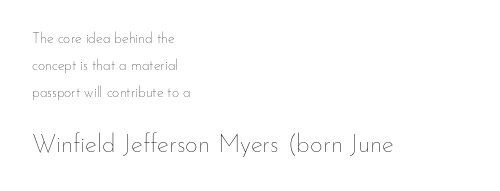
{"italic": "no", "bold": "no", "underline": "no", "align": "left", "line_spacing": "loose", "line_spacing_ratio": 1.92, "letter_spacing": "normal", "letter_spacing_em": 0.0, "larger_block": "second", "size_ratio": 1.79, "glyph_px": 25}
